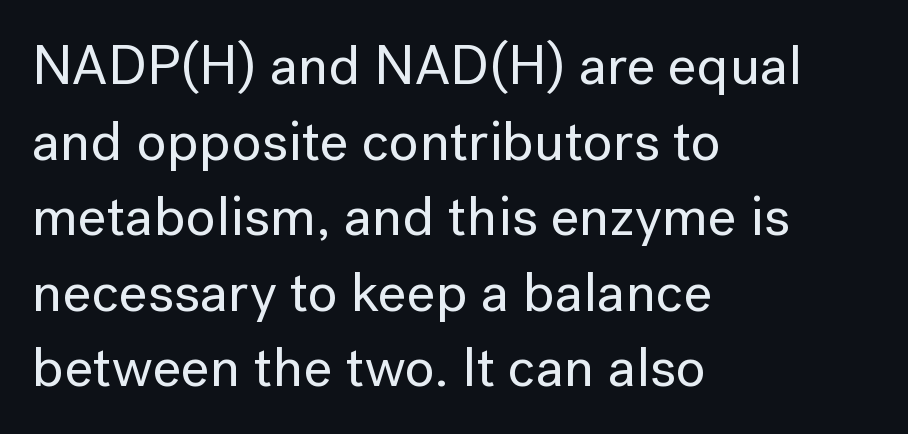
Q: Is the text italic (slanted)? A: No, it is upright.
Q: Is the typeface a serif or a sans-serif typeface? A: Sans-serif.
Q: Is the text underlined? A: No.
Q: How is the paragraph aligned? A: Left-aligned.
Q: Is the spacing between letters normal or unusually wide? A: Normal.
Q: Is the spacing between lines tight, normal or loose? A: Normal.
Q: Width (condensed, normal, or wide)? A: Normal.
Q: Stroke contrast? A: Low.
Q: x-height? A: Medium.
Q: Monospaced? A: No.
